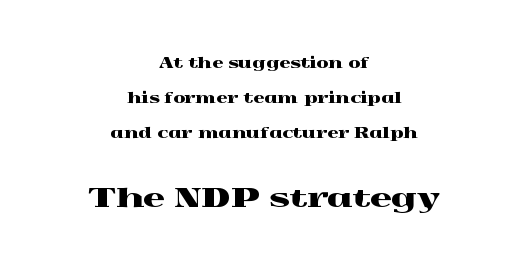
{"italic": "no", "underline": "no", "align": "center", "line_spacing": "loose", "line_spacing_ratio": 2.49, "letter_spacing": "normal", "letter_spacing_em": 0.0, "larger_block": "second", "size_ratio": 1.93, "glyph_px": 27}
